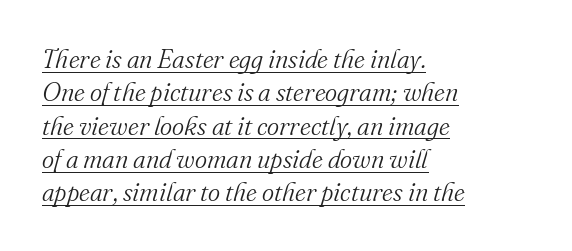
The image shows 26 px text type, italic (leaning right); set left-aligned, normal line spacing (1.28x), normal letter spacing, underlined.
